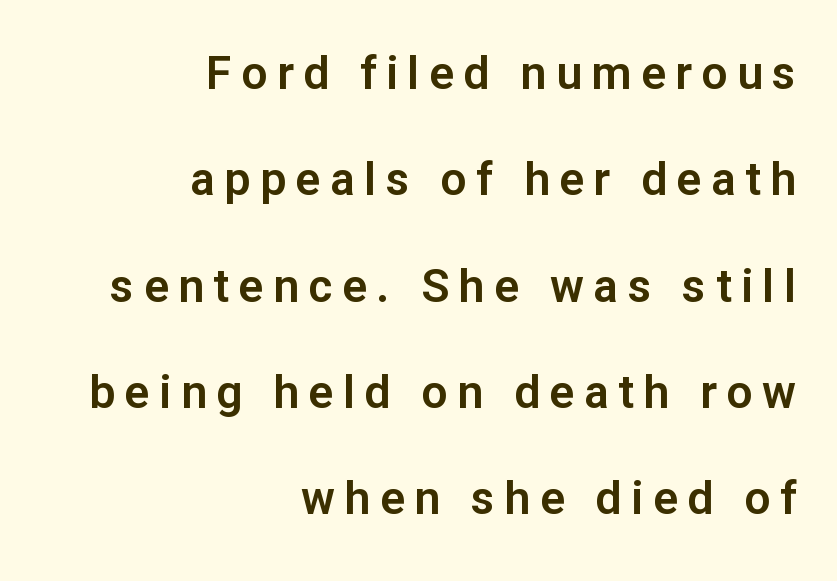
Q: Is the text italic (slanted)? A: No, it is upright.
Q: Is the typeface a serif or a sans-serif typeface? A: Sans-serif.
Q: Is the text underlined? A: No.
Q: How is the paragraph aligned? A: Right-aligned.
Q: Is the spacing between letters normal or unusually wide? A: Unusually wide.
Q: Is the spacing between lines tight, normal or loose? A: Loose.
Q: Width (condensed, normal, or wide)? A: Normal.
Q: Stroke contrast? A: Low.
Q: x-height? A: Medium.
Q: Monospaced? A: No.
